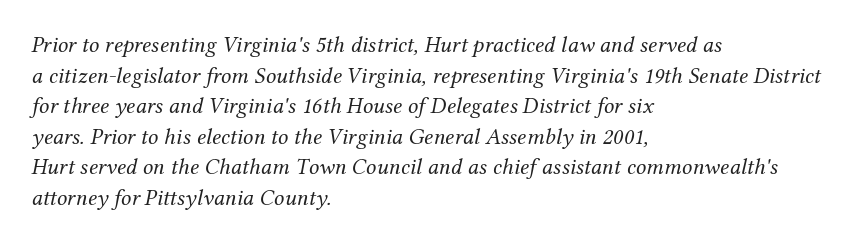
The image shows 23 px text type, italic (leaning right); set left-aligned, normal line spacing (1.33x), normal letter spacing, not underlined.
